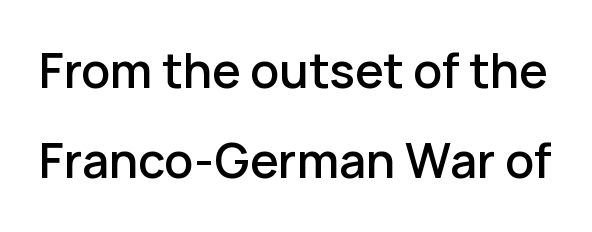
{"serif": "no", "italic": "no", "bold": "semi", "weight": "semibold", "width": "normal", "stroke_contrast": "low", "x_height": "medium", "monospaced": "no", "underline": "no", "line_spacing": "loose", "line_spacing_ratio": 1.95, "letter_spacing": "normal", "letter_spacing_em": 0.0, "glyph_px": 46}
